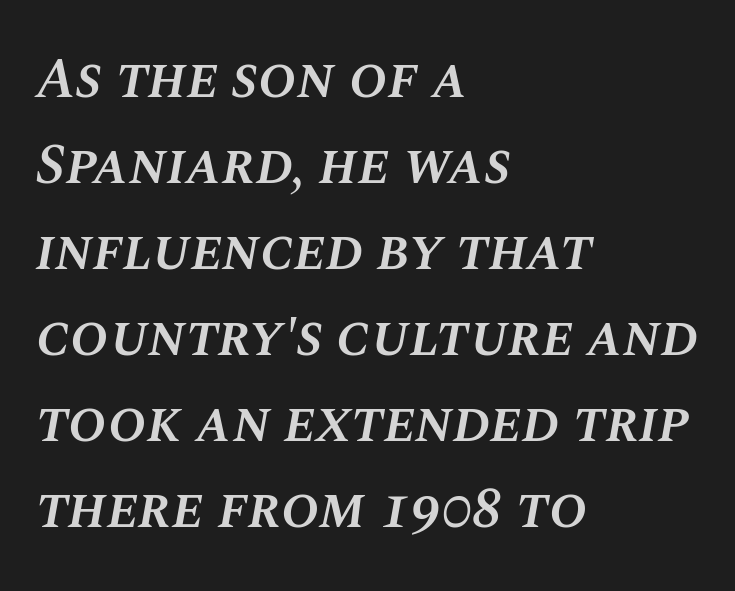
The image shows 57 px semibold type, italic (leaning right); set left-aligned, normal line spacing (1.51x), normal letter spacing, not underlined; medium stroke contrast and a large x-height.
